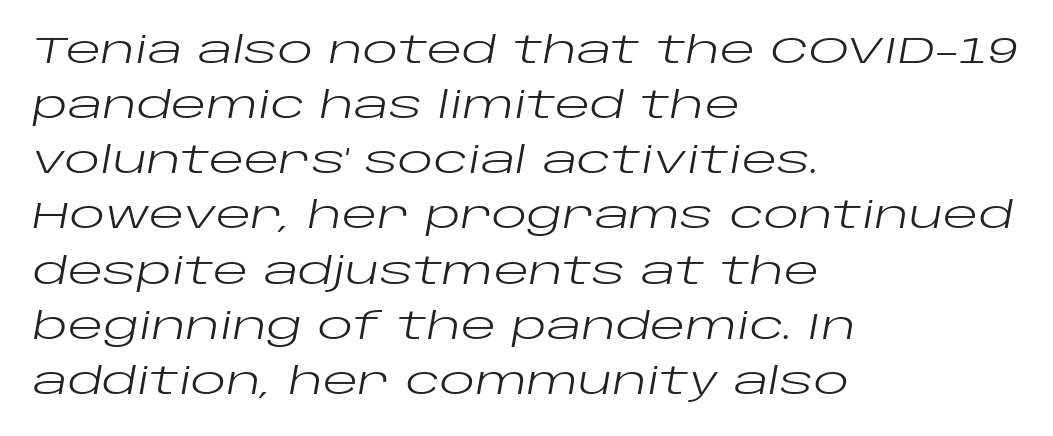
Q: Is the text bold? A: No.
Q: Is the text italic (slanted)? A: Yes, it leans right by about 10 degrees.
Q: Is the text underlined? A: No.
Q: How is the paragraph aligned? A: Left-aligned.
Q: Is the spacing between letters normal or unusually wide? A: Normal.
Q: Is the spacing between lines tight, normal or loose? A: Normal.
Q: Width (condensed, normal, or wide)? A: Wide.
Q: Stroke contrast? A: Low.
Q: x-height? A: Large.
Q: Monospaced? A: No.
